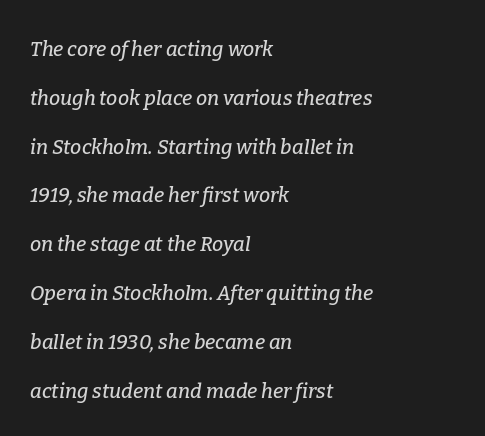
Designer's note — italics engaged. Caption: standard tracking, unaltered. How would I describe the line gaps? Wide and relaxed. These lines are set flush left with a ragged right edge. Bare-footed words on every line.
